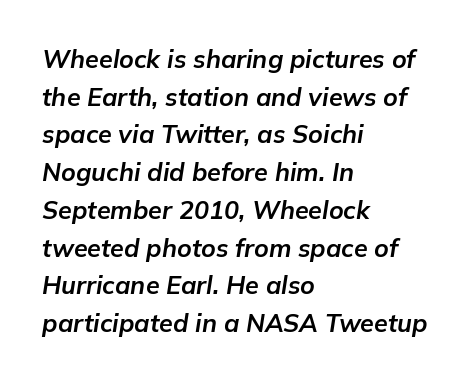
The image shows 25 px bold type, italic (leaning right); set left-aligned, normal line spacing (1.51x), normal letter spacing, not underlined.
